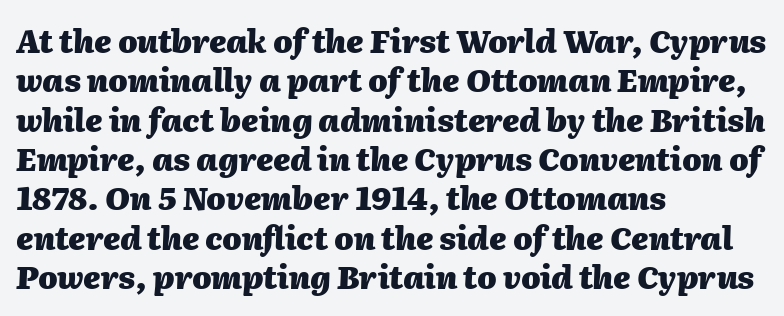
{"italic": "yes", "lean": "right", "slant_degrees": 2, "bold": "yes", "weight": "heavy", "width": "normal", "stroke_contrast": "medium", "x_height": "medium", "monospaced": "no", "underline": "no", "align": "left", "line_spacing": "normal", "line_spacing_ratio": 1.27, "letter_spacing": "normal", "letter_spacing_em": 0.0, "glyph_px": 31}
